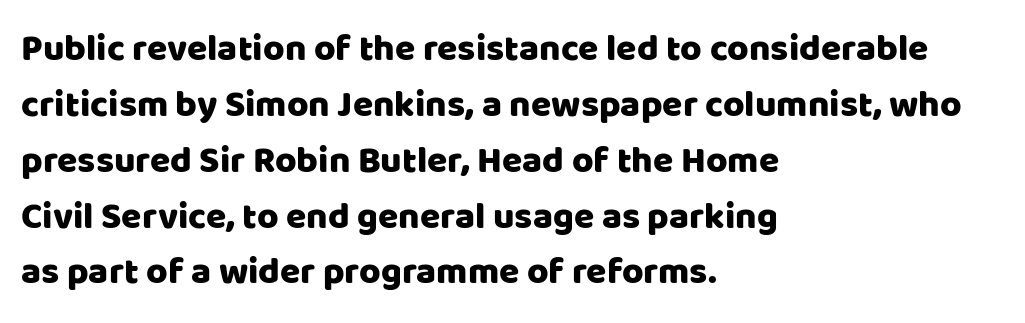
{"serif": "no", "italic": "no", "width": "normal", "stroke_contrast": "low", "x_height": "large", "monospaced": "no", "underline": "no", "align": "left", "line_spacing": "normal", "line_spacing_ratio": 1.51, "letter_spacing": "normal", "letter_spacing_em": 0.0, "glyph_px": 37}
